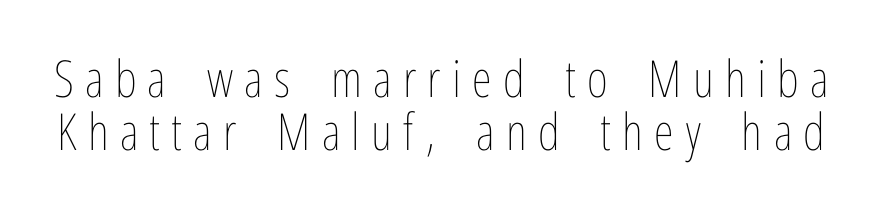
The image shows 51 px thin, condensed type, upright; set tight line spacing (1.03x), unusually wide letter spacing (+0.22 em), not underlined; low stroke contrast and a medium x-height.
